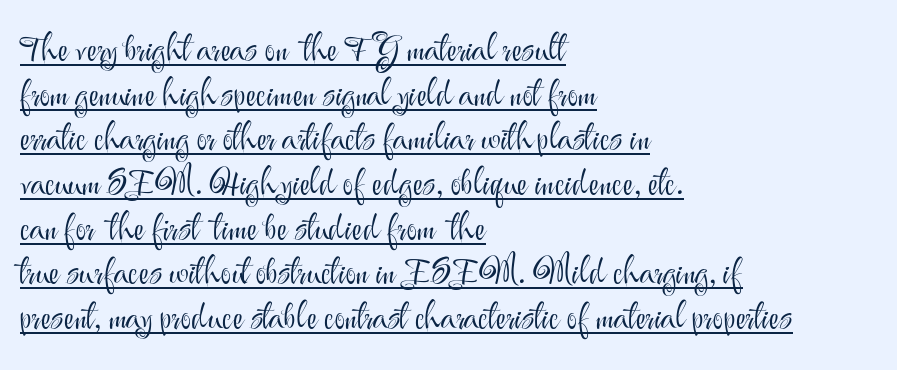
The image shows 36 px light sans-serif type; set left-aligned, line spacing 1.24x, normal letter spacing, underlined; medium stroke contrast and a small x-height.
